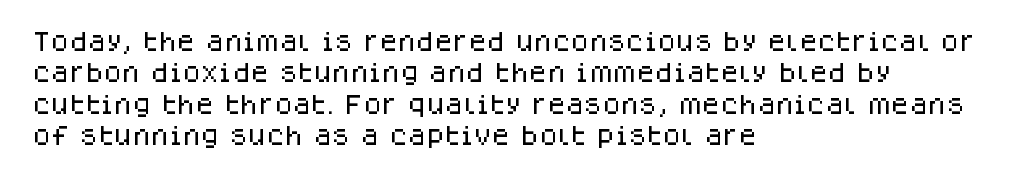
{"italic": "no", "underline": "no", "align": "left", "line_spacing": "normal", "line_spacing_ratio": 1.5, "letter_spacing": "normal", "letter_spacing_em": 0.0, "glyph_px": 21}
